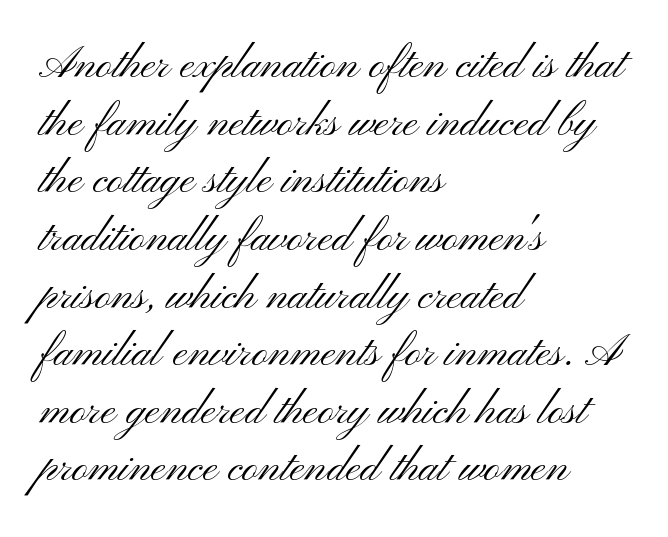
{"serif": "no", "bold": "no", "weight": "light", "width": "wide", "stroke_contrast": "medium", "x_height": "small", "monospaced": "no", "underline": "no", "align": "left", "line_spacing": "normal", "line_spacing_ratio": 1.31, "letter_spacing": "normal", "letter_spacing_em": 0.0, "glyph_px": 44}
